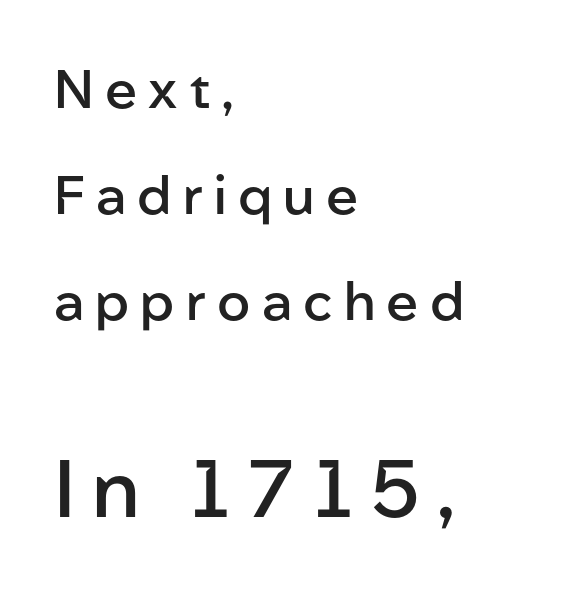
{"serif": "no", "italic": "no", "bold": "semi", "weight": "semibold", "width": "normal", "stroke_contrast": "low", "x_height": "medium", "monospaced": "no", "underline": "no", "align": "left", "line_spacing": "loose", "line_spacing_ratio": 2.0, "letter_spacing": "wide", "letter_spacing_em": 0.21, "larger_block": "second", "size_ratio": 1.51, "glyph_px": 80}
